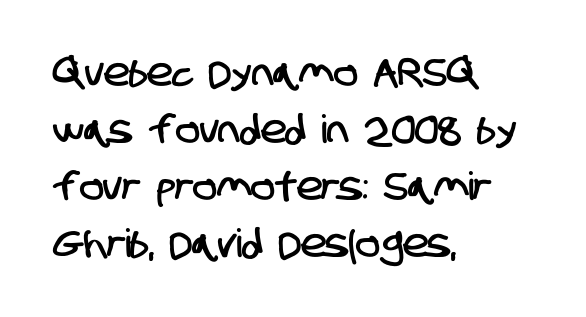
{"serif": "no", "width": "condensed", "stroke_contrast": "low", "x_height": "large", "monospaced": "no", "underline": "no", "align": "left", "line_spacing": "normal", "line_spacing_ratio": 1.46, "letter_spacing": "normal", "letter_spacing_em": 0.0, "glyph_px": 39}
